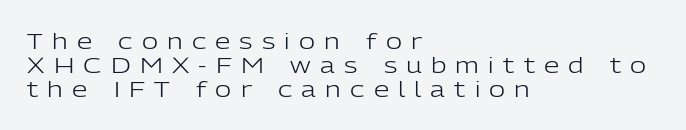
The font's upright variant was chosen for this text. Any mark beneath the type? The region is blank. How would I describe the line gaps? Narrow and economical. Glyph-to-glyph distance is far greater than everyday printed text. Which margin do the lines hug? The left one — the right edge is uneven. No extra ink here — the face is not bold.
